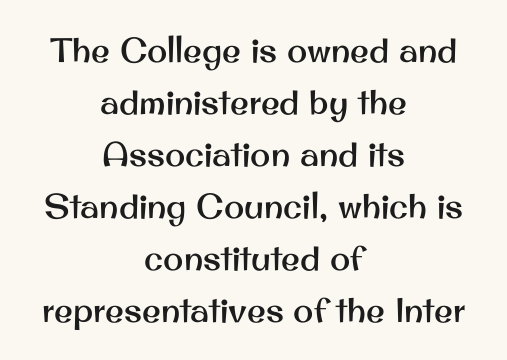
{"serif": "no", "italic": "no", "width": "normal", "stroke_contrast": "medium", "x_height": "small", "monospaced": "no", "underline": "no", "align": "center", "line_spacing": "normal", "line_spacing_ratio": 1.53, "letter_spacing": "normal", "letter_spacing_em": 0.0, "glyph_px": 34}
